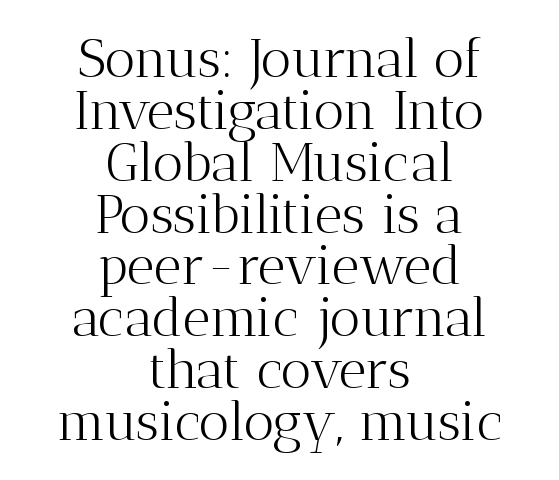
Plain, unruled lines of type. Serifs: yes, visible at the terminals of the letterforms. Compared with typical paragraphs, the rows here are closer together. Alignment: centered. There is no visible air inserted between adjacent glyphs. Is this a fixed-width face? No — the glyphs have proportional, varying widths.
